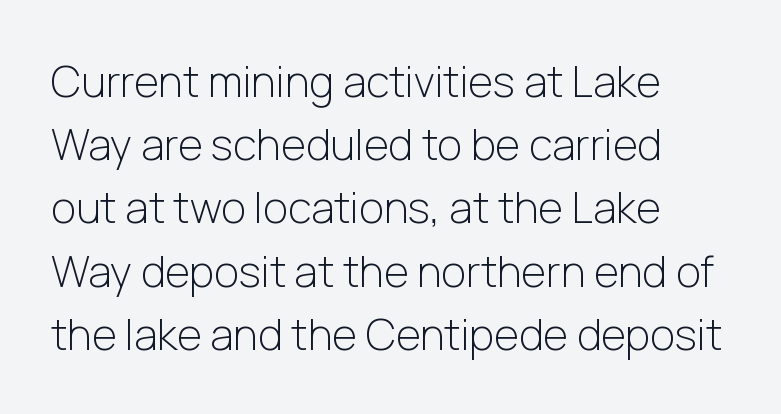
{"serif": "no", "italic": "no", "bold": "no", "weight": "light", "width": "normal", "stroke_contrast": "low", "x_height": "medium", "monospaced": "no", "underline": "no", "align": "left", "line_spacing": "normal", "line_spacing_ratio": 1.47, "letter_spacing": "normal", "letter_spacing_em": 0.0, "glyph_px": 43}
